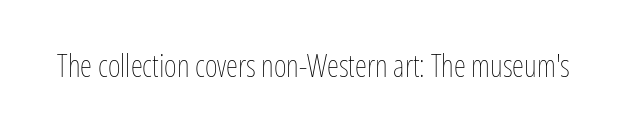
The image shows 31 px thin, condensed type, upright; set normal letter spacing, not underlined; low stroke contrast and a medium x-height.
